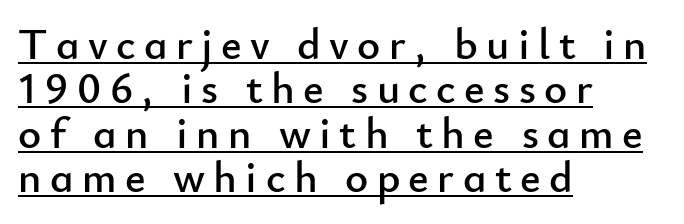
{"serif": "no", "italic": "no", "width": "normal", "stroke_contrast": "low", "x_height": "small", "monospaced": "no", "underline": "yes", "align": "left", "line_spacing": "tight", "line_spacing_ratio": 1.01, "glyph_px": 44}
